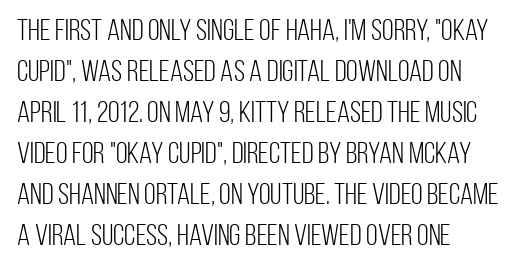
Q: Is the text bold? A: No.
Q: Is the text italic (slanted)? A: No, it is upright.
Q: Is the typeface a serif or a sans-serif typeface? A: Sans-serif.
Q: Is the text underlined? A: No.
Q: How is the paragraph aligned? A: Left-aligned.
Q: Is the spacing between letters normal or unusually wide? A: Normal.
Q: Is the spacing between lines tight, normal or loose? A: Normal.
Q: Width (condensed, normal, or wide)? A: Condensed.
Q: Stroke contrast? A: Low.
Q: x-height? A: Large.
Q: Monospaced? A: No.
